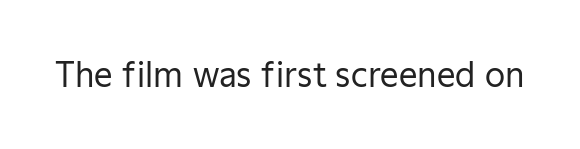
What stands out about the letter spacing? Nothing — it is the standard amount. Quick note: not italic, upright. Just letters on the line, the space beneath them empty. This is not heavy type; no bold has been used. Grotesque or geometric, the face here clearly has no serifs.
